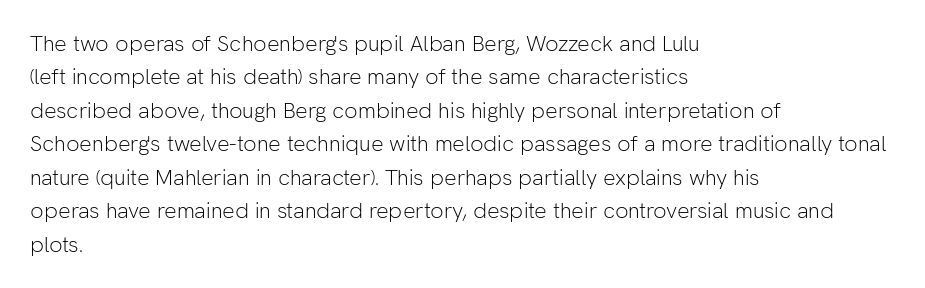
Q: Is the text bold? A: No.
Q: Is the text italic (slanted)? A: No, it is upright.
Q: Is the text underlined? A: No.
Q: How is the paragraph aligned? A: Left-aligned.
Q: Is the spacing between letters normal or unusually wide? A: Normal.
Q: Is the spacing between lines tight, normal or loose? A: Normal.
